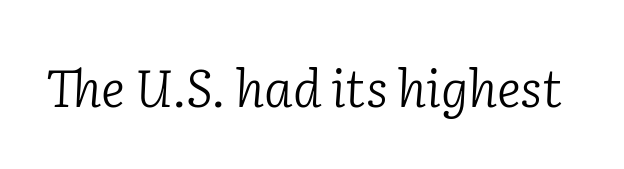
The image shows 51 px light serif type, italic (leaning right); set normal letter spacing, not underlined; low stroke contrast and a medium x-height.
